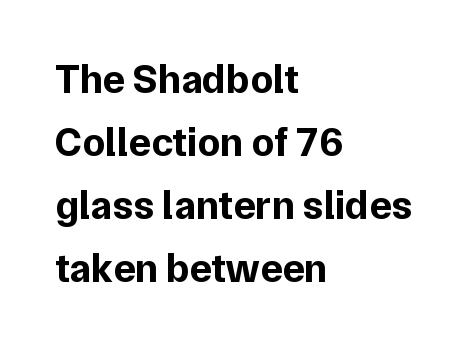
The zone under the glyphs is completely vacant. Baseline-to-baseline distance is the conventional proportion of letter height. The face used here is a sans, in the tradition of grotesques and geometrics. Compared with an ordinary text face, these strokes are far heavier — a full bold. The face used here is proportionally spaced, like ordinary book or web type.
